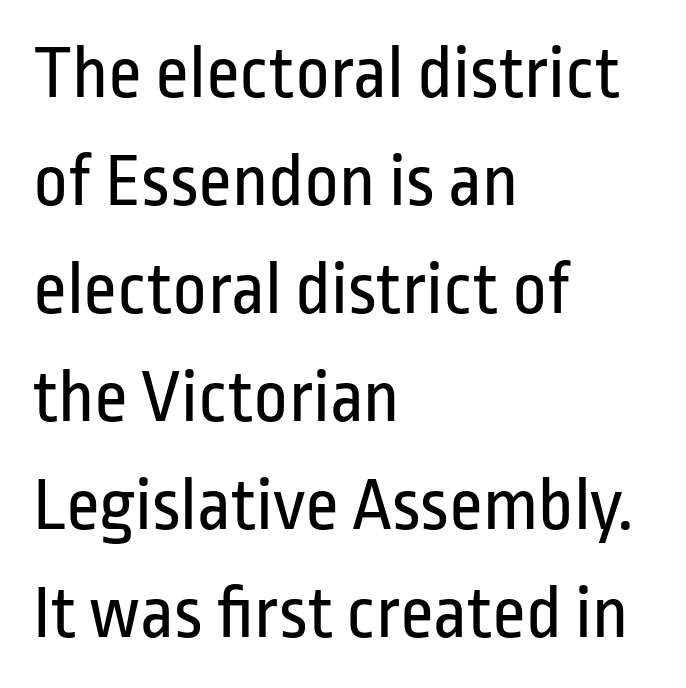
The image shows 75 px regular-weight, condensed sans-serif type, upright; set left-aligned, normal line spacing (1.44x), normal letter spacing, not underlined; low stroke contrast and a medium x-height.
